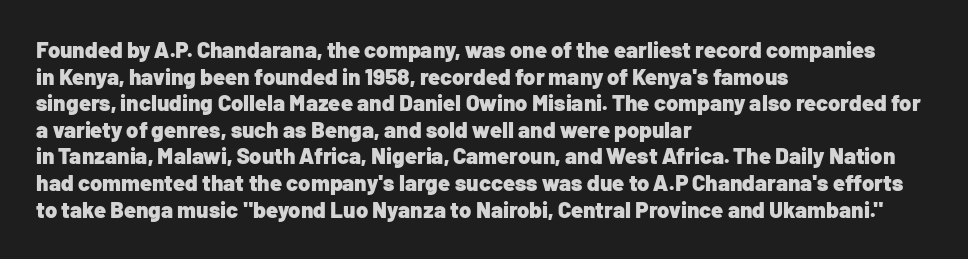
Which margin do the lines hug? The left one — the right edge is uneven. Weight check: bold — yes, fully. Tracking here is standard; glyphs follow each other at the usual distance. Unlike italic type, these characters show no tilt at all. Just letters on the line, the space beneath them empty.
